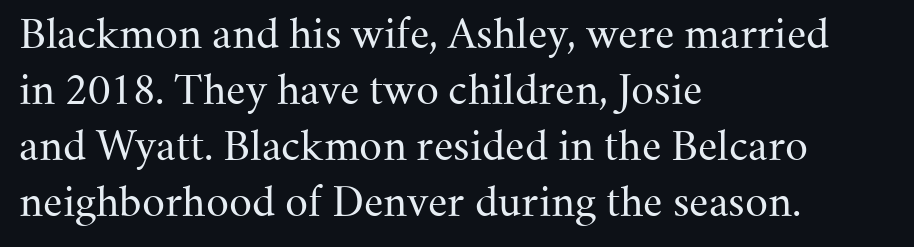
The image shows 40 px regular-weight serif type, upright; set left-aligned, normal line spacing (1.4x), normal letter spacing, not underlined; medium stroke contrast and a small x-height.
